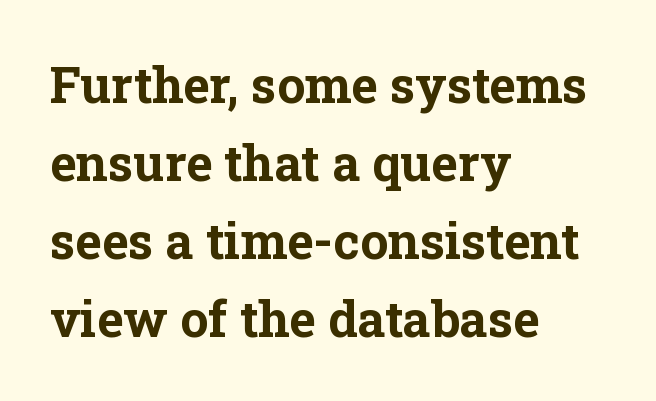
{"serif": "yes", "italic": "no", "bold": "yes", "weight": "bold", "width": "normal", "stroke_contrast": "low", "x_height": "medium", "monospaced": "no", "underline": "no", "align": "left", "line_spacing": "normal", "line_spacing_ratio": 1.56, "letter_spacing": "normal", "letter_spacing_em": 0.0, "glyph_px": 50}
